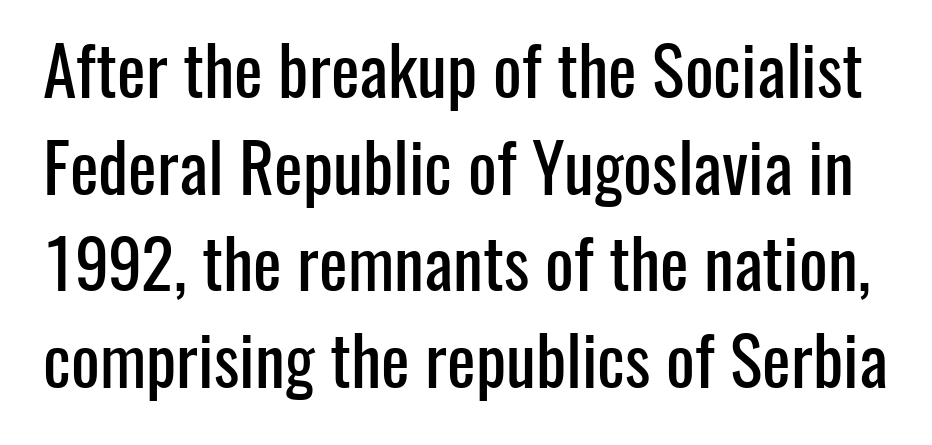
Italic: no, the glyphs are upright roman. In terms of leading, this rendering sits right in the middle. Here the designer chose a conventional face with non-uniform glyph widths. The rendering keeps characters at their native spacing. Has an underline been added? It has not. The characters display no serif detailing; their extremities are plain.
